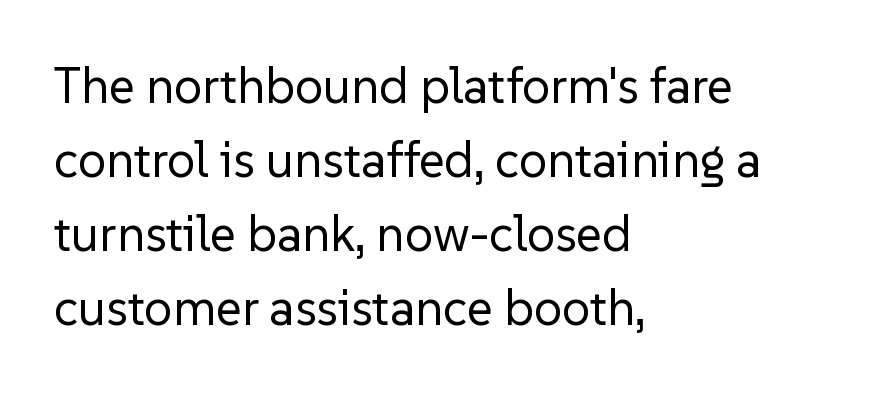
{"serif": "no", "italic": "no", "bold": "no", "weight": "regular", "width": "normal", "stroke_contrast": "low", "x_height": "medium", "monospaced": "no", "underline": "no", "align": "left", "line_spacing": "normal", "line_spacing_ratio": 1.48, "letter_spacing": "normal", "letter_spacing_em": 0.0, "glyph_px": 50}
